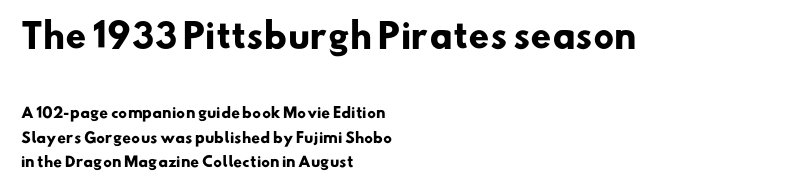
The space beneath each line is pristine and unruled. Layout note: lines flush left. Strokes here are thick enough to call this a true bold. The composition opens big and finishes small. Observe the absence of serifs on each vertical stroke in this sample. Honestly, the letter spacing is just normal — you wouldn't notice it.
